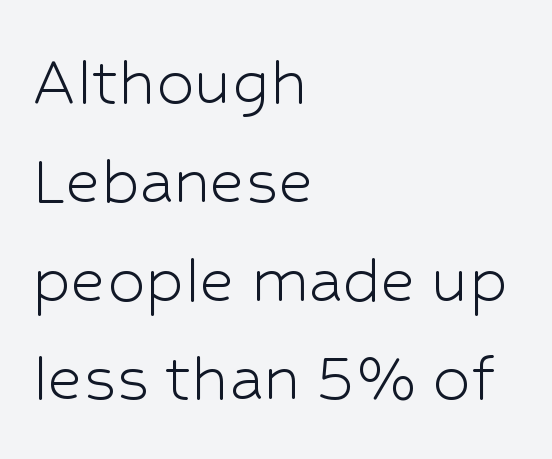
Q: Is the text bold? A: No.
Q: Is the text italic (slanted)? A: No, it is upright.
Q: Is the typeface a serif or a sans-serif typeface? A: Sans-serif.
Q: Is the text underlined? A: No.
Q: How is the paragraph aligned? A: Left-aligned.
Q: Is the spacing between letters normal or unusually wide? A: Normal.
Q: Is the spacing between lines tight, normal or loose? A: Normal.
Q: Width (condensed, normal, or wide)? A: Normal.
Q: Stroke contrast? A: Low.
Q: x-height? A: Medium.
Q: Monospaced? A: No.
